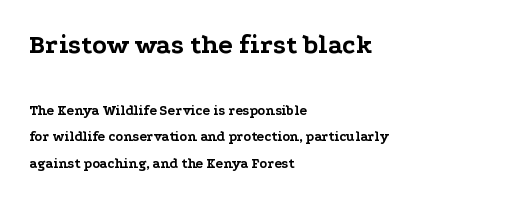
Q: Is the text bold? A: Yes.
Q: Is the text italic (slanted)? A: No, it is upright.
Q: Is the text underlined? A: No.
Q: How is the paragraph aligned? A: Left-aligned.
Q: Is the spacing between letters normal or unusually wide? A: Normal.
Q: Which block of text is set in a larger size, the first (top) or the second (bottom)? A: The first (top) one.
